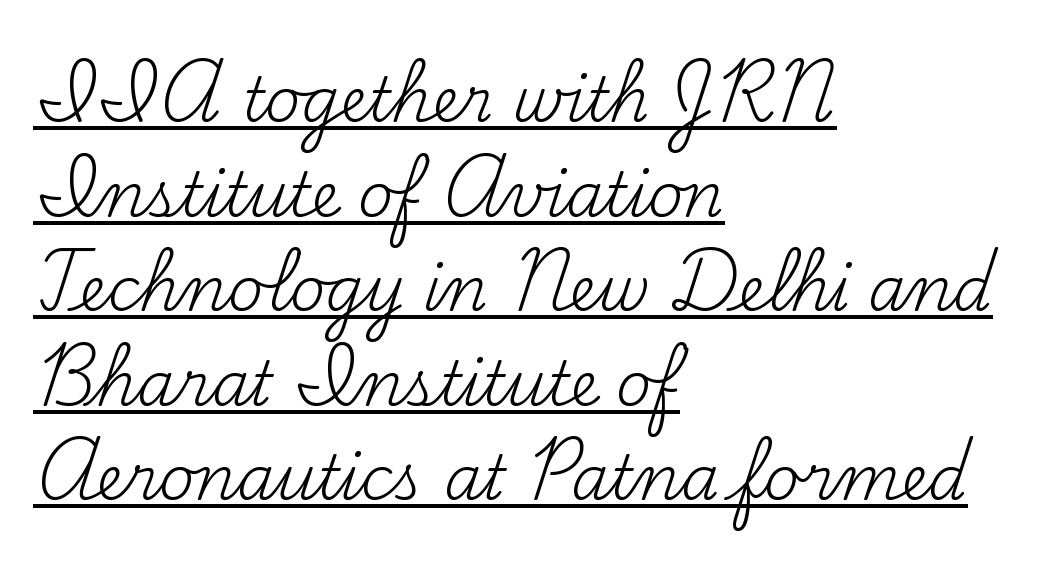
Q: Is the text bold? A: No.
Q: Is the text italic (slanted)? A: Yes.
Q: Is the typeface a serif or a sans-serif typeface? A: Serif.
Q: Is the text underlined? A: Yes.
Q: How is the paragraph aligned? A: Left-aligned.
Q: Is the spacing between letters normal or unusually wide? A: Normal.
Q: Is the spacing between lines tight, normal or loose? A: Normal.
Q: Width (condensed, normal, or wide)? A: Normal.
Q: Stroke contrast? A: Medium.
Q: x-height? A: Small.
Q: Monospaced? A: No.
